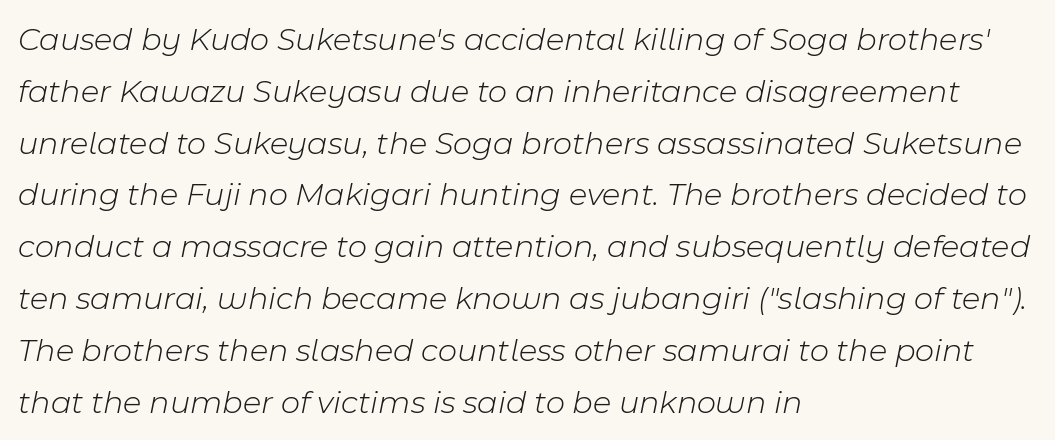
Q: Is the text bold? A: No.
Q: Is the text italic (slanted)? A: Yes, it leans right by about 11 degrees.
Q: Is the text underlined? A: No.
Q: How is the paragraph aligned? A: Left-aligned.
Q: Is the spacing between letters normal or unusually wide? A: Normal.
Q: Is the spacing between lines tight, normal or loose? A: Normal.
Q: Width (condensed, normal, or wide)? A: Normal.
Q: Stroke contrast? A: Low.
Q: x-height? A: Medium.
Q: Monospaced? A: No.
